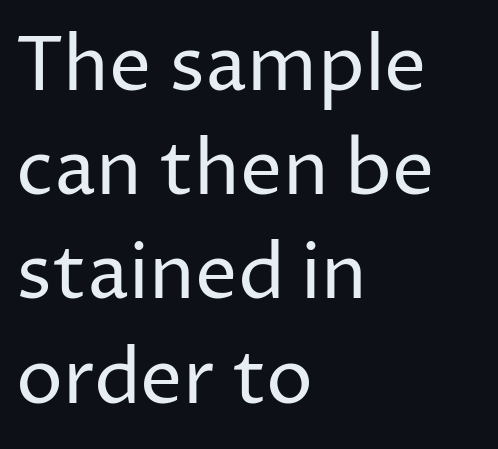
The image shows 75 px regular-weight sans-serif type, upright; set left-aligned, normal line spacing (1.39x), normal letter spacing, not underlined; low stroke contrast and a medium x-height.
